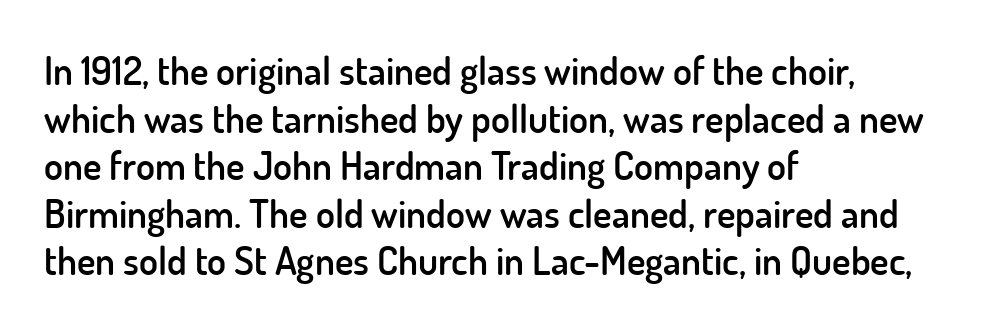
Q: Is the text bold? A: Semi-bold.
Q: Is the text italic (slanted)? A: No, it is upright.
Q: Is the typeface a serif or a sans-serif typeface? A: Sans-serif.
Q: Is the text underlined? A: No.
Q: How is the paragraph aligned? A: Left-aligned.
Q: Is the spacing between letters normal or unusually wide? A: Normal.
Q: Width (condensed, normal, or wide)? A: Normal.
Q: Stroke contrast? A: Low.
Q: x-height? A: Small.
Q: Monospaced? A: No.
